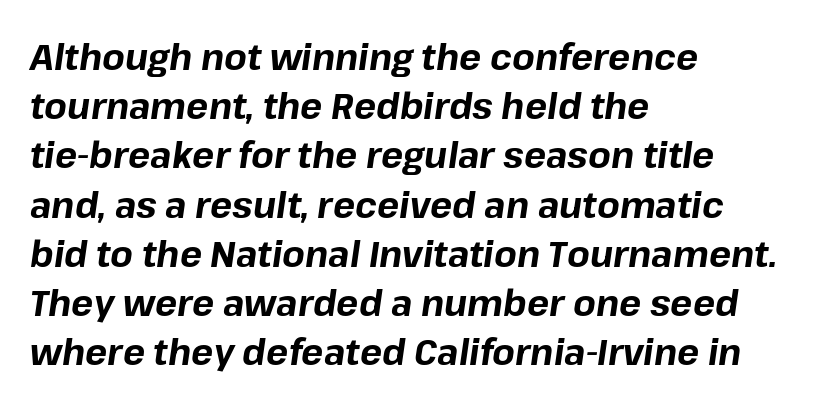
The image shows 37 px bold type, italic (leaning right); set left-aligned, normal line spacing (1.33x), normal letter spacing, not underlined; low stroke contrast and a medium x-height.
